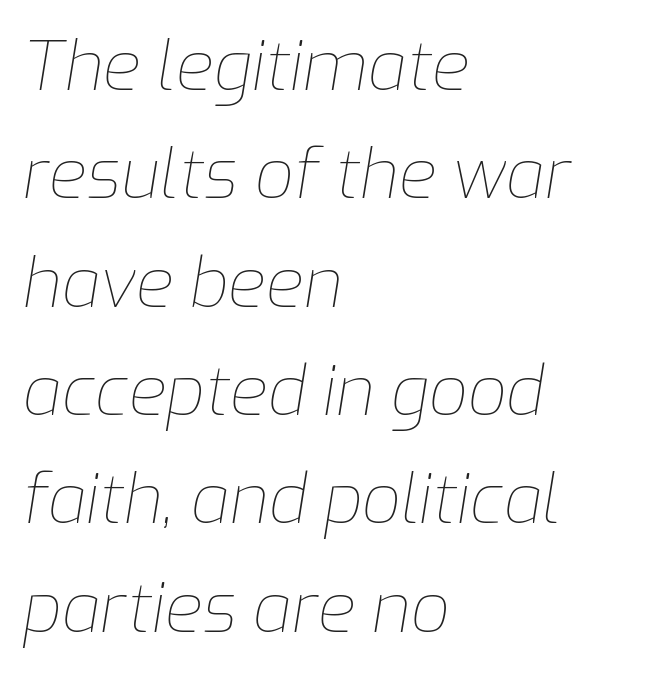
The image shows 69 px thin type, italic (leaning right); set left-aligned, normal line spacing (1.57x), normal letter spacing, not underlined; low stroke contrast and a medium x-height.
